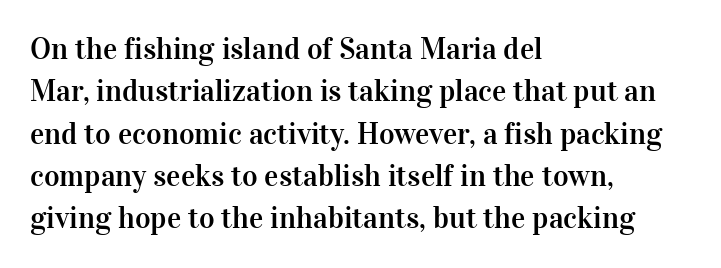
{"serif": "yes", "italic": "no", "width": "normal", "stroke_contrast": "high", "x_height": "medium", "monospaced": "no", "underline": "no", "align": "left", "line_spacing": "normal", "line_spacing_ratio": 1.41, "letter_spacing": "normal", "letter_spacing_em": 0.0, "glyph_px": 30}
